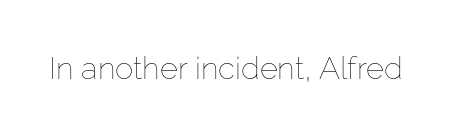
Tall strokes in this sample are plumb rather than angled. Plain, unruled lines of type. No chunkiness to these letters — they're not bold. Looks like regular typesetting: each glyph gets only the width it needs.
